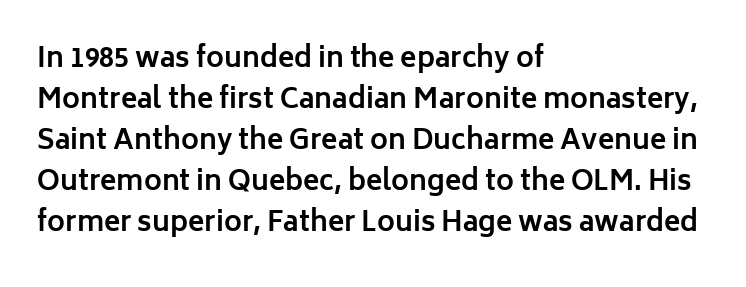
The image shows 27 px bold type, upright; set left-aligned, normal line spacing (1.52x), normal letter spacing, not underlined.
